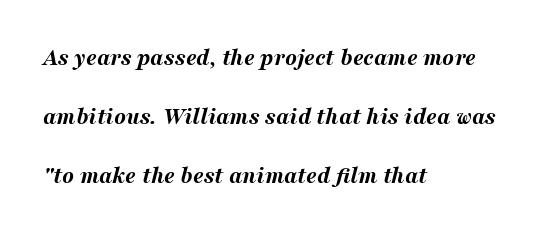
The specimen reads as italic at a glance. Letter spacing: default. Every row of glyphs begins at an identical x-position on the left. The space directly below the letters is spotless.
